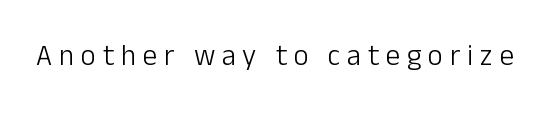
Q: Is the text bold? A: No.
Q: Is the text italic (slanted)? A: No, it is upright.
Q: Is the typeface a serif or a sans-serif typeface? A: Sans-serif.
Q: Is the text underlined? A: No.
Q: Is the spacing between letters normal or unusually wide? A: Unusually wide.
Q: Width (condensed, normal, or wide)? A: Normal.
Q: Stroke contrast? A: Low.
Q: x-height? A: Medium.
Q: Monospaced? A: No.
